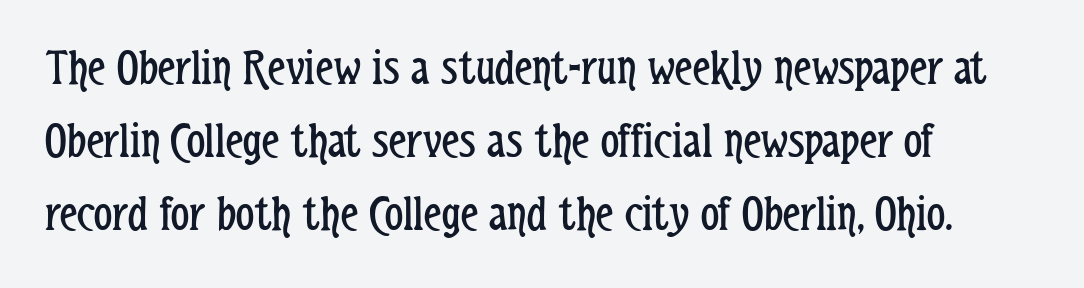
Short note: letters normally spaced. If you measured baseline to baseline, you'd find a middling distance. This sample uses a sans-serif face. A classic flush-left, rag-right setting is used for this passage. A bare baseline throughout the passage. Posture: upright roman.
